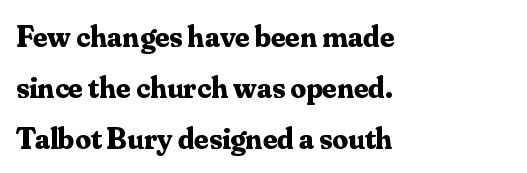
The specimen omits any rule beneath the text block's lines. Leftover space on each line is placed entirely after the last word. Each word holds together tightly as a unit, with standard inter-letter gaps. This is serif lettering, the kind often seen in printed books. Typesetter's note: full bold, strokes at maximum text heaviness. A typesetter would call this leading conventional body-copy spacing.
